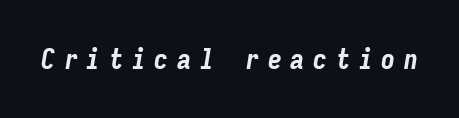
Q: Is the text bold? A: Yes.
Q: Is the text italic (slanted)? A: Yes, it leans right by about 9 degrees.
Q: Is the text underlined? A: No.
Q: Is the spacing between letters normal or unusually wide? A: Unusually wide.
Q: Width (condensed, normal, or wide)? A: Condensed.
Q: Stroke contrast? A: Low.
Q: x-height? A: Medium.
Q: Monospaced? A: Yes.
